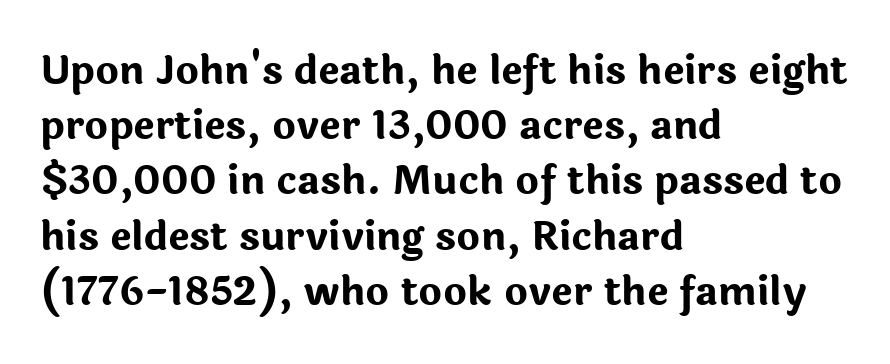
Q: Is the text bold? A: Yes.
Q: Is the text italic (slanted)? A: No, it is upright.
Q: Is the typeface a serif or a sans-serif typeface? A: Sans-serif.
Q: Is the text underlined? A: No.
Q: How is the paragraph aligned? A: Left-aligned.
Q: Is the spacing between letters normal or unusually wide? A: Normal.
Q: Is the spacing between lines tight, normal or loose? A: Normal.
Q: Width (condensed, normal, or wide)? A: Normal.
Q: Stroke contrast? A: Low.
Q: x-height? A: Medium.
Q: Monospaced? A: No.
